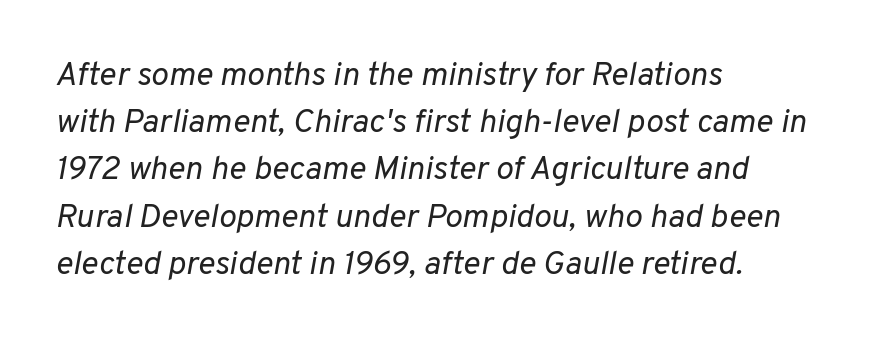
{"italic": "yes", "lean": "right", "slant_degrees": 10, "bold": "no", "weight": "regular", "width": "normal", "stroke_contrast": "low", "x_height": "medium", "monospaced": "no", "underline": "no", "align": "left", "line_spacing": "normal", "line_spacing_ratio": 1.43, "letter_spacing": "normal", "letter_spacing_em": 0.0, "glyph_px": 33}
